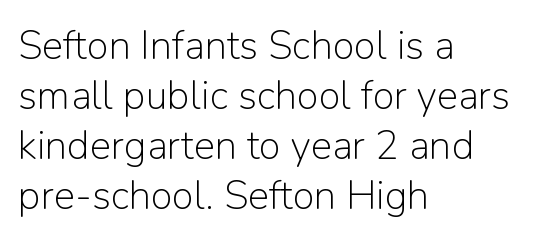
{"serif": "no", "italic": "no", "bold": "no", "weight": "light", "width": "normal", "stroke_contrast": "low", "x_height": "medium", "monospaced": "no", "underline": "no", "align": "left", "line_spacing": "normal", "line_spacing_ratio": 1.25, "letter_spacing": "normal", "letter_spacing_em": 0.0, "glyph_px": 40}
